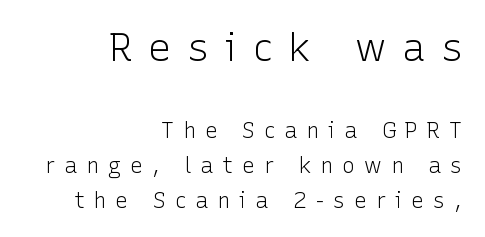
{"serif": "no", "italic": "no", "bold": "no", "weight": "light", "width": "normal", "stroke_contrast": "low", "x_height": "medium", "monospaced": "no", "underline": "no", "align": "right", "line_spacing": "normal", "line_spacing_ratio": 1.6, "letter_spacing": "wide", "letter_spacing_em": 0.4, "larger_block": "first", "size_ratio": 1.77, "glyph_px": 39}
